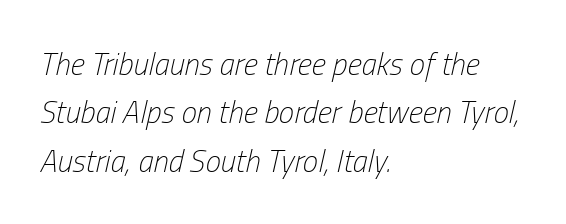
Teacher's note: observe the even left margin — that is flush-left alignment. The passage shown is typed in a proportional face where columns would drift. Leading matches the norm, producing a regular column. The passage shown is not bold in any degree. The strip under each line holds only bare page. The typography opts for an oblique posture over an upright one.
